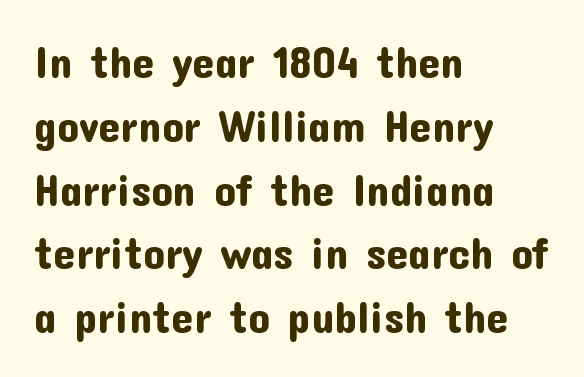
Is this a fixed-width face? No — the glyphs have proportional, varying widths. Vertical strokes here are truly vertical. Which margin do the lines hug? The left one — the right edge is uneven. Notice how descenders clear the ascenders below comfortably — that's standard leading. How are the letters spaced? Ordinarily, with no added tracking.
